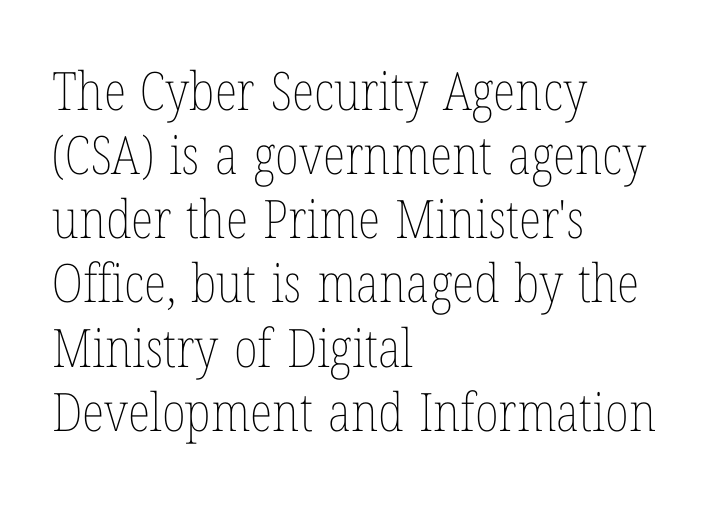
Q: Is the text bold? A: No.
Q: Is the text italic (slanted)? A: No, it is upright.
Q: Is the text underlined? A: No.
Q: How is the paragraph aligned? A: Left-aligned.
Q: Is the spacing between letters normal or unusually wide? A: Normal.
Q: Width (condensed, normal, or wide)? A: Condensed.
Q: Stroke contrast? A: Low.
Q: x-height? A: Medium.
Q: Monospaced? A: No.
